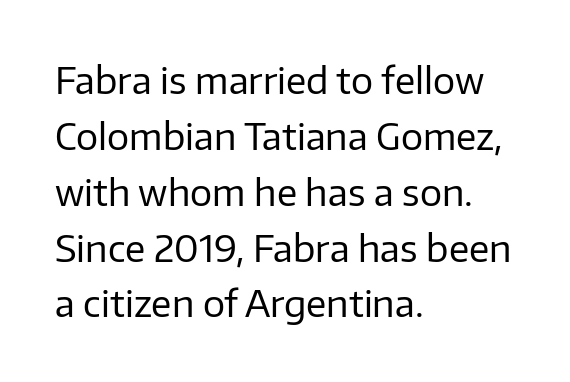
The image shows 37 px regular-weight sans-serif type, upright; set left-aligned, normal line spacing (1.51x), normal letter spacing, not underlined; low stroke contrast and a medium x-height.
